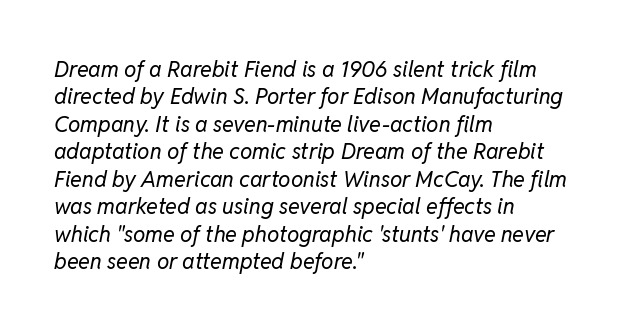
The image shows 22 px text type, italic (leaning right); set left-aligned, normal line spacing (1.25x), normal letter spacing, not underlined.
